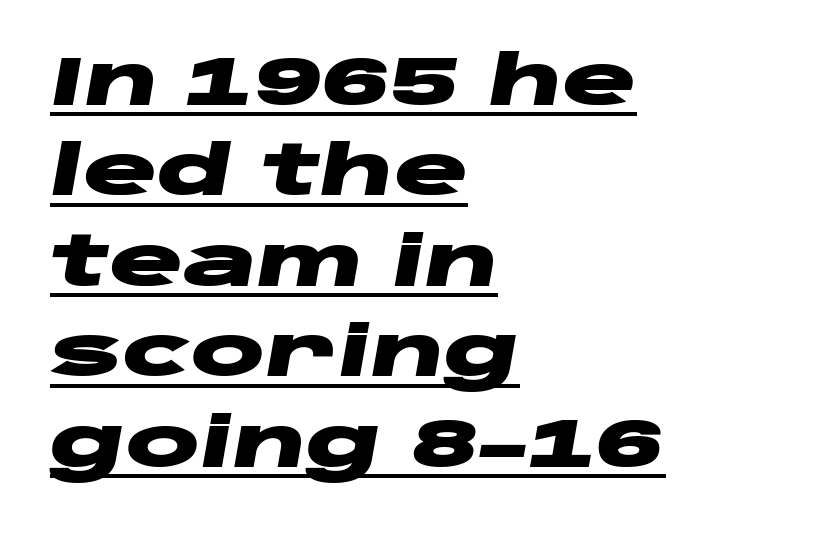
{"italic": "yes", "lean": "right", "slant_degrees": 10, "bold": "yes", "weight": "heavy", "width": "wide", "stroke_contrast": "low", "x_height": "large", "monospaced": "no", "underline": "yes", "align": "left", "line_spacing": "normal", "line_spacing_ratio": 1.31, "letter_spacing": "normal", "letter_spacing_em": 0.0, "glyph_px": 69}
